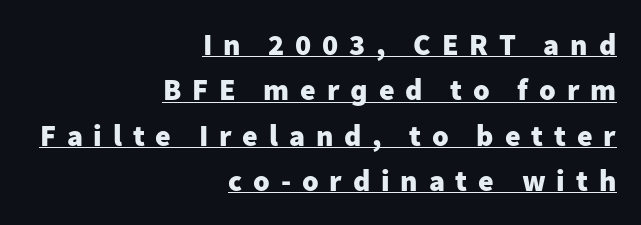
The image shows 30 px heavy sans-serif type, upright; set right-aligned, normal line spacing (1.51x), unusually wide letter spacing (+0.36 em), underlined; low stroke contrast and a medium x-height.
